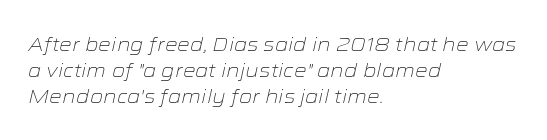
Posture: slanted. Letter spacing: default. Is the stroke heavy? The answer is a plain regular-or-lighter. The rag falls on the right side of this text block. Has an underline been added? It has not.
